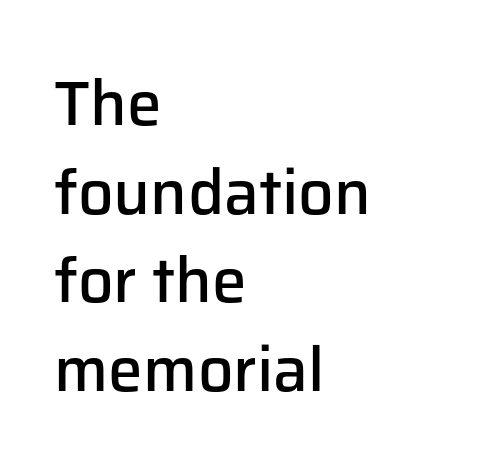
Q: Is the text bold? A: Semi-bold.
Q: Is the text italic (slanted)? A: No, it is upright.
Q: Is the typeface a serif or a sans-serif typeface? A: Sans-serif.
Q: Is the text underlined? A: No.
Q: How is the paragraph aligned? A: Left-aligned.
Q: Is the spacing between letters normal or unusually wide? A: Normal.
Q: Is the spacing between lines tight, normal or loose? A: Normal.
Q: Width (condensed, normal, or wide)? A: Normal.
Q: Stroke contrast? A: Low.
Q: x-height? A: Medium.
Q: Monospaced? A: No.
